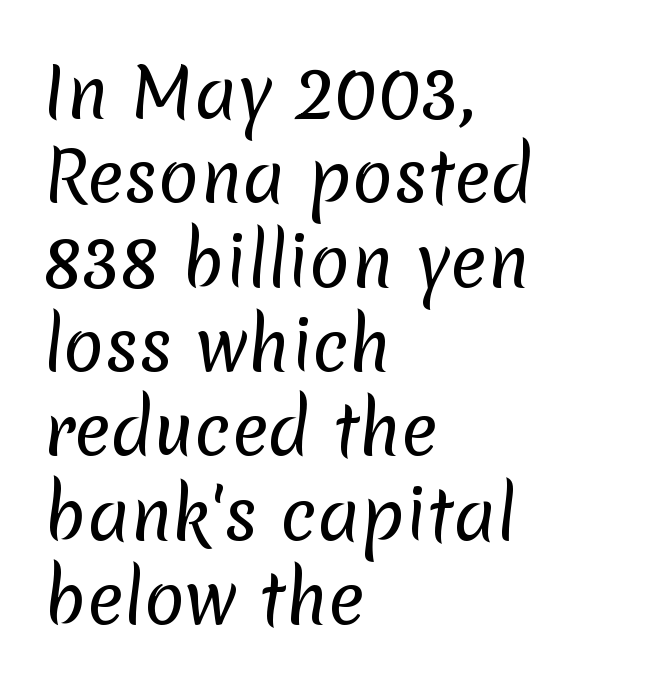
{"serif": "no", "bold": "no", "weight": "regular", "width": "normal", "stroke_contrast": "low", "x_height": "medium", "monospaced": "no", "underline": "no", "align": "left", "line_spacing_ratio": 1.24, "letter_spacing": "normal", "letter_spacing_em": 0.0, "glyph_px": 68}
